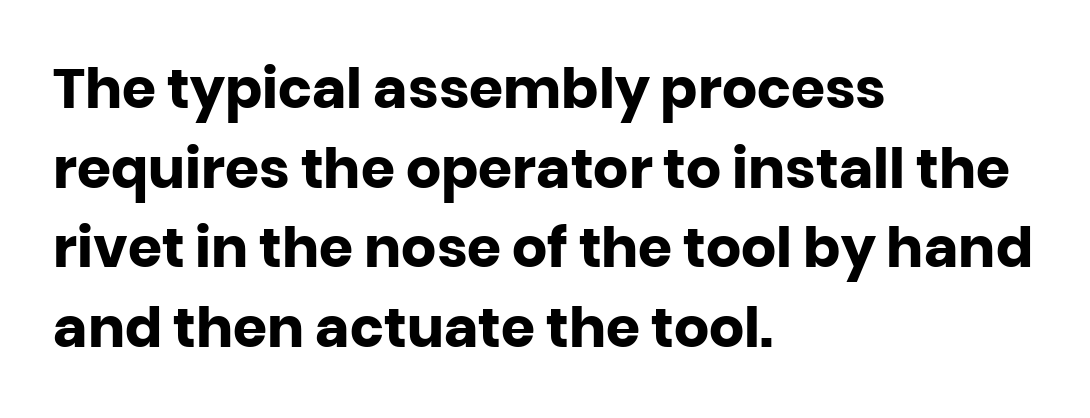
Q: Is the text bold? A: Yes.
Q: Is the text italic (slanted)? A: No, it is upright.
Q: Is the typeface a serif or a sans-serif typeface? A: Sans-serif.
Q: Is the text underlined? A: No.
Q: How is the paragraph aligned? A: Left-aligned.
Q: Is the spacing between letters normal or unusually wide? A: Normal.
Q: Is the spacing between lines tight, normal or loose? A: Normal.
Q: Width (condensed, normal, or wide)? A: Normal.
Q: Stroke contrast? A: Low.
Q: x-height? A: Large.
Q: Monospaced? A: No.
